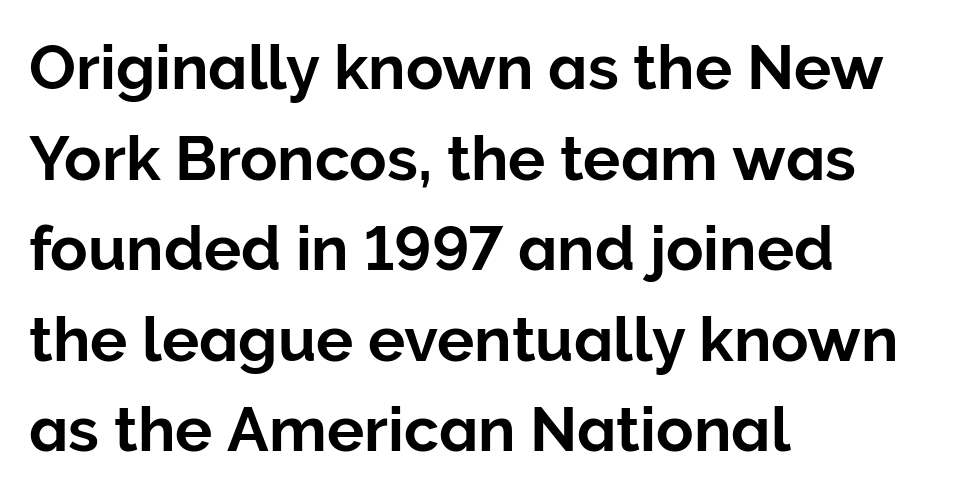
Q: Is the text italic (slanted)? A: No, it is upright.
Q: Is the typeface a serif or a sans-serif typeface? A: Sans-serif.
Q: Is the text underlined? A: No.
Q: How is the paragraph aligned? A: Left-aligned.
Q: Is the spacing between letters normal or unusually wide? A: Normal.
Q: Is the spacing between lines tight, normal or loose? A: Normal.
Q: Width (condensed, normal, or wide)? A: Normal.
Q: Stroke contrast? A: Low.
Q: x-height? A: Medium.
Q: Monospaced? A: No.
